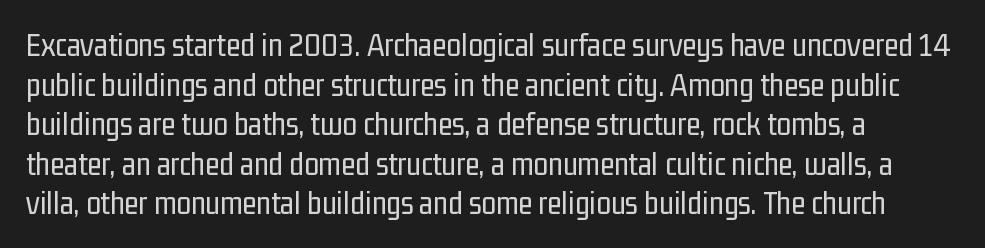
Q: Is the text bold? A: No.
Q: Is the text italic (slanted)? A: No, it is upright.
Q: Is the typeface a serif or a sans-serif typeface? A: Sans-serif.
Q: Is the text underlined? A: No.
Q: Is the spacing between letters normal or unusually wide? A: Normal.
Q: Width (condensed, normal, or wide)? A: Condensed.
Q: Stroke contrast? A: Low.
Q: x-height? A: Medium.
Q: Monospaced? A: No.
